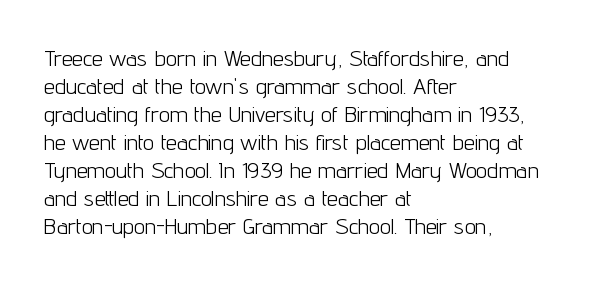
{"italic": "no", "bold": "no", "underline": "no", "align": "left", "line_spacing": "normal", "line_spacing_ratio": 1.27, "letter_spacing": "normal", "letter_spacing_em": 0.0, "glyph_px": 22}
